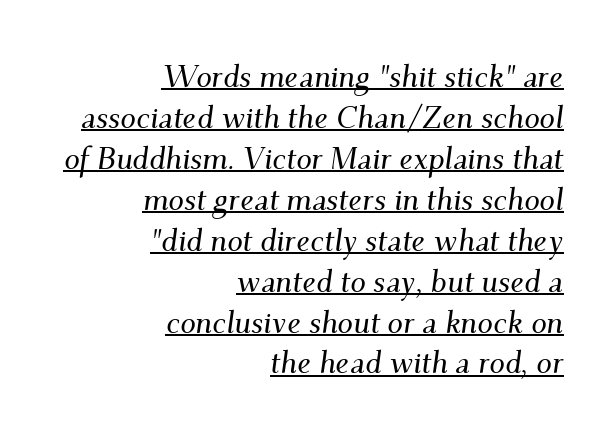
Regular leading. The letters advance in unequal steps, a hallmark of proportional type. Emphasis is given by a line drawn under the lettering. The passage shown leans; its letterforms are oblique. This rendering uses right alignment, leaving the left contour irregular.
